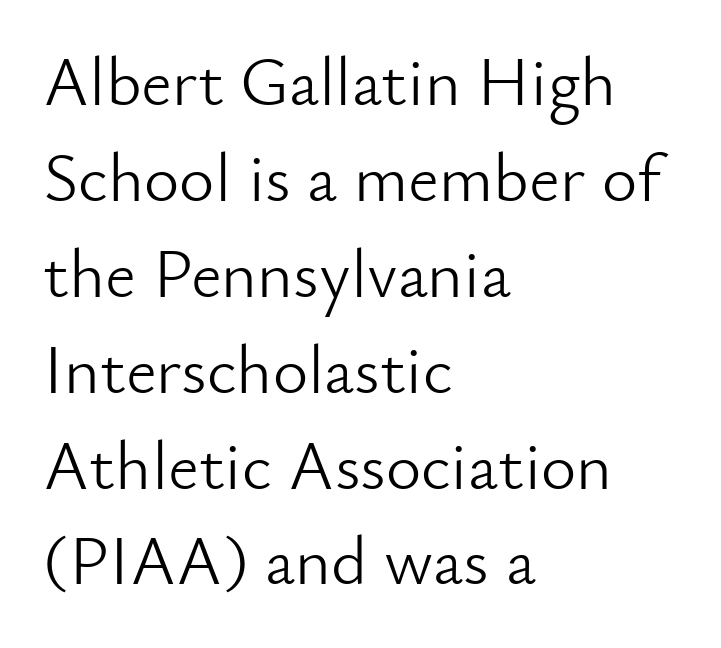
The image shows 68 px light sans-serif type, upright; set left-aligned, normal line spacing (1.41x), normal letter spacing, not underlined; low stroke contrast and a small x-height.
